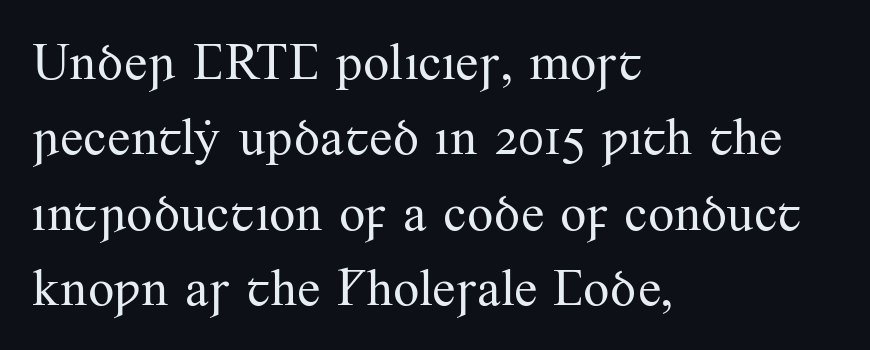
Q: Is the text bold? A: No.
Q: Is the text italic (slanted)? A: No, it is upright.
Q: Is the typeface a serif or a sans-serif typeface? A: Serif.
Q: Is the text underlined? A: No.
Q: How is the paragraph aligned? A: Left-aligned.
Q: Is the spacing between letters normal or unusually wide? A: Normal.
Q: Is the spacing between lines tight, normal or loose? A: Normal.
Q: Width (condensed, normal, or wide)? A: Normal.
Q: Stroke contrast? A: Medium.
Q: x-height? A: Small.
Q: Monospaced? A: No.
